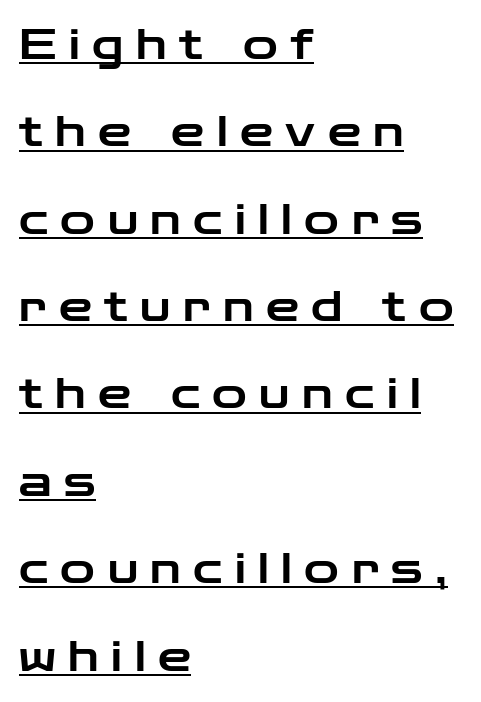
Q: Is the text italic (slanted)? A: No, it is upright.
Q: Is the typeface a serif or a sans-serif typeface? A: Sans-serif.
Q: Is the text underlined? A: Yes.
Q: How is the paragraph aligned? A: Left-aligned.
Q: Is the spacing between letters normal or unusually wide? A: Unusually wide.
Q: Is the spacing between lines tight, normal or loose? A: Loose.
Q: Width (condensed, normal, or wide)? A: Wide.
Q: Stroke contrast? A: Low.
Q: x-height? A: Medium.
Q: Monospaced? A: No.
